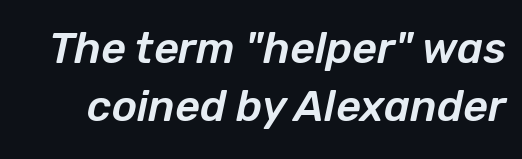
No extra tracking has been applied to these lines. The letters advance in unequal steps, a hallmark of proportional type. One glance says typical: line gaps are just what's usual. Glance below the letters and you will spot only blank space. A typesetter would mark this as italic.
